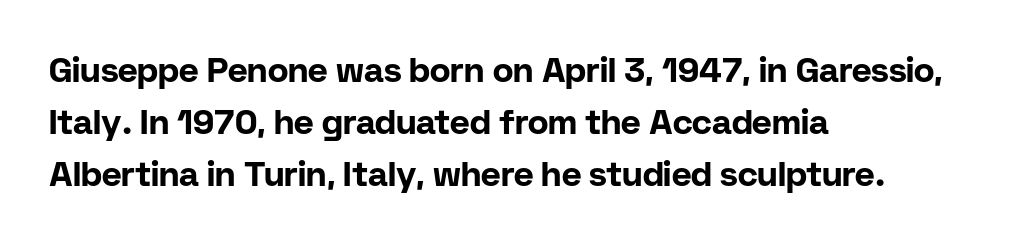
{"serif": "no", "italic": "no", "bold": "yes", "weight": "bold", "width": "normal", "stroke_contrast": "low", "x_height": "medium", "monospaced": "no", "underline": "no", "align": "left", "line_spacing": "normal", "line_spacing_ratio": 1.53, "letter_spacing": "normal", "letter_spacing_em": 0.0, "glyph_px": 34}
